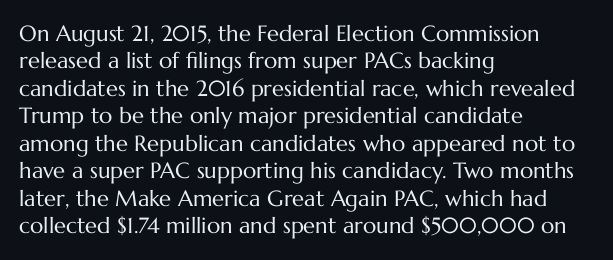
Q: Is the text bold? A: No.
Q: Is the text italic (slanted)? A: No, it is upright.
Q: Is the text underlined? A: No.
Q: How is the paragraph aligned? A: Left-aligned.
Q: Is the spacing between letters normal or unusually wide? A: Normal.
Q: Is the spacing between lines tight, normal or loose? A: Normal.
